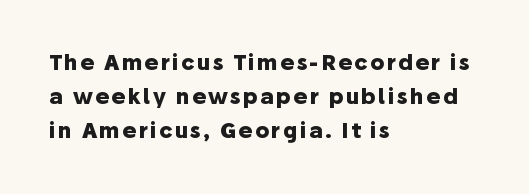
Q: Is the text bold? A: Yes.
Q: Is the text italic (slanted)? A: No, it is upright.
Q: Is the text underlined? A: No.
Q: How is the paragraph aligned? A: Left-aligned.
Q: Is the spacing between lines tight, normal or loose? A: Normal.
